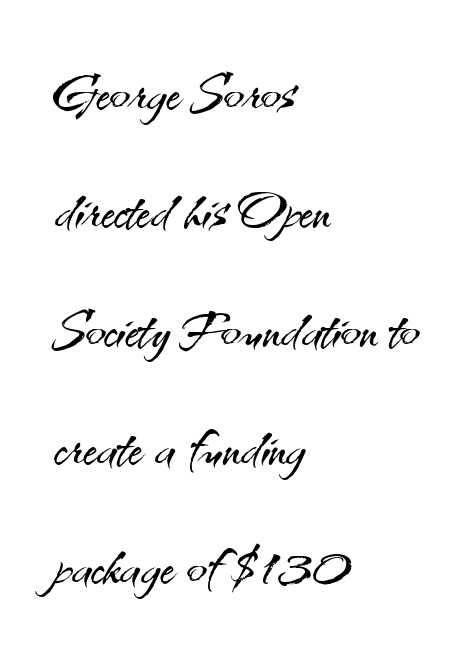
Q: Is the text bold? A: No.
Q: Is the text italic (slanted)? A: Yes.
Q: Is the typeface a serif or a sans-serif typeface? A: Sans-serif.
Q: Is the text underlined? A: No.
Q: How is the paragraph aligned? A: Left-aligned.
Q: Is the spacing between letters normal or unusually wide? A: Normal.
Q: Is the spacing between lines tight, normal or loose? A: Normal.
Q: Width (condensed, normal, or wide)? A: Normal.
Q: Stroke contrast? A: Medium.
Q: x-height? A: Small.
Q: Monospaced? A: No.
